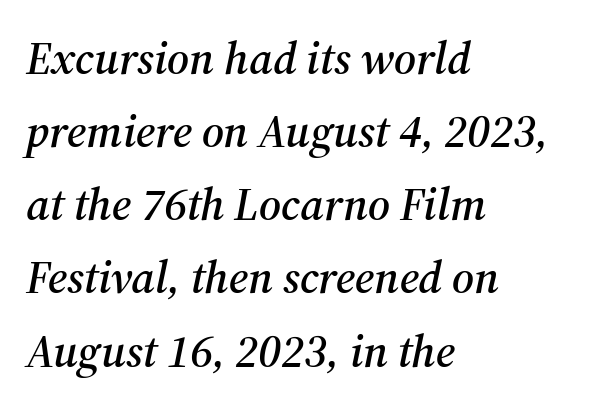
Evenly set lines give the paragraph a standard silhouette. Each word holds together tightly as a unit, with standard inter-letter gaps. Each letter keeps its own natural width here, so spacing adapts to shape. The paragraph shown leans on its left margin. Small tapered or slab feet sit at the stroke ends, so this counts as serif. An italicized treatment has been applied to the whole sample.
